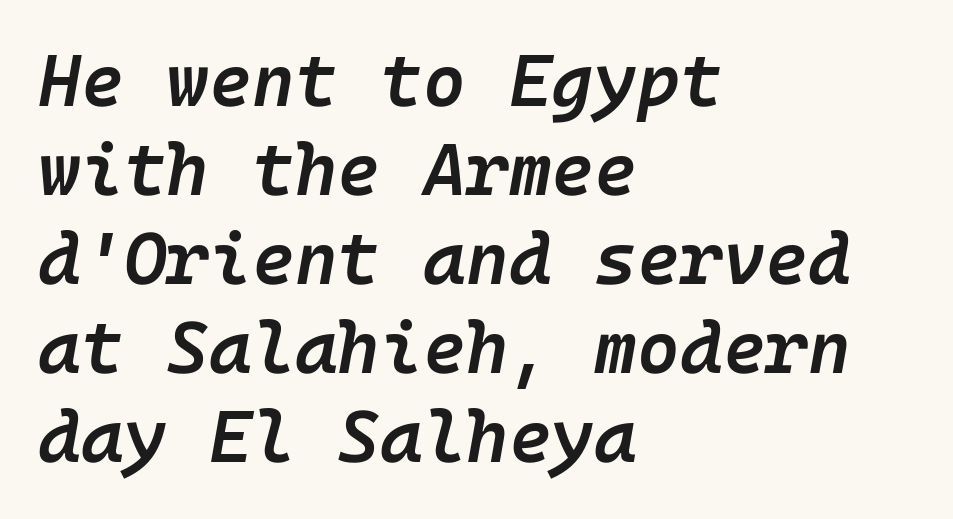
The image shows 73 px semibold type, italic (leaning right); set left-aligned, line spacing 1.22x, normal letter spacing, not underlined; low stroke contrast and a medium x-height.
